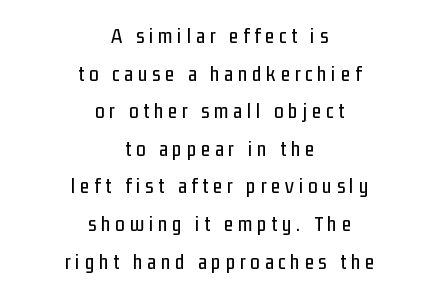
The image shows 21 px text type, upright; set centered, line spacing 1.79x, unusually wide letter spacing (+0.23 em), not underlined.
